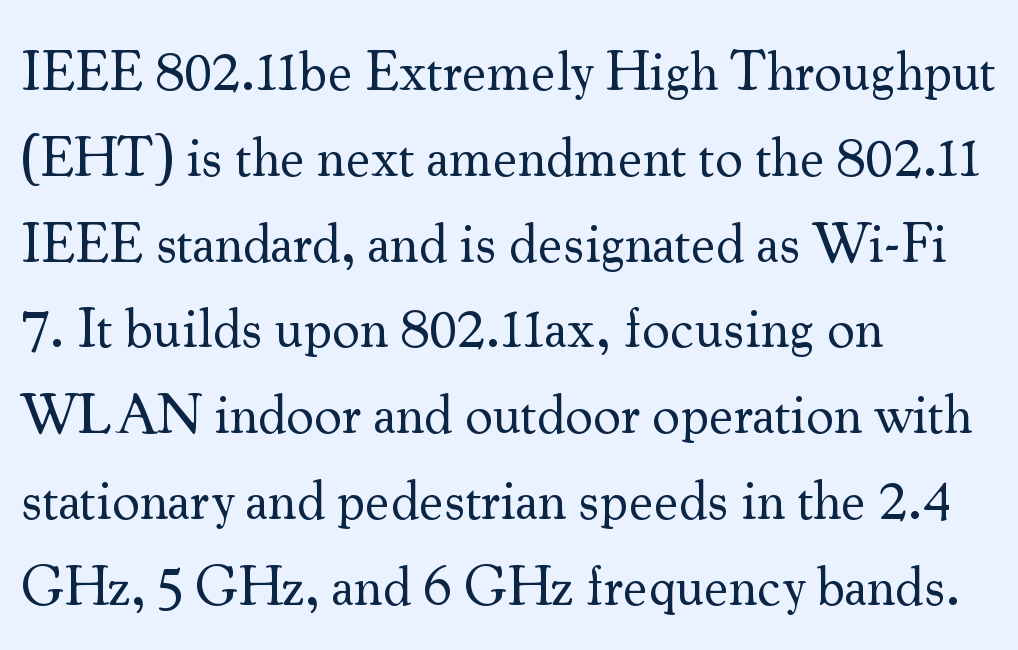
{"serif": "yes", "italic": "no", "bold": "no", "weight": "regular", "width": "normal", "stroke_contrast": "medium", "x_height": "small", "monospaced": "no", "underline": "no", "align": "left", "line_spacing": "normal", "line_spacing_ratio": 1.56, "letter_spacing": "normal", "letter_spacing_em": 0.0, "glyph_px": 55}
